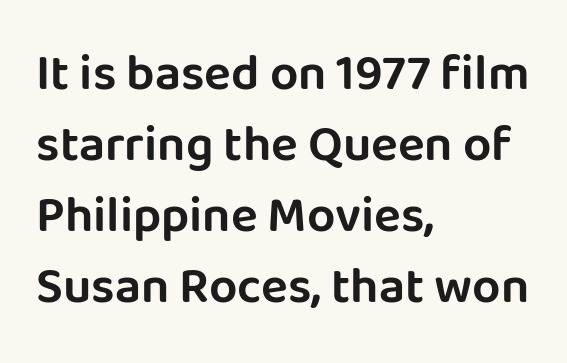
{"serif": "no", "italic": "no", "width": "normal", "stroke_contrast": "low", "x_height": "large", "monospaced": "no", "underline": "no", "align": "left", "line_spacing": "normal", "line_spacing_ratio": 1.42, "letter_spacing": "normal", "letter_spacing_em": 0.0, "glyph_px": 50}
